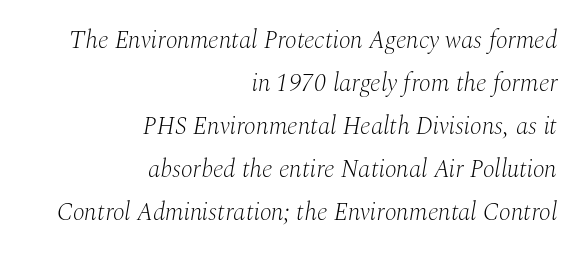
Q: Is the text bold? A: No.
Q: Is the text italic (slanted)? A: Yes, it leans right by about 10 degrees.
Q: Is the text underlined? A: No.
Q: How is the paragraph aligned? A: Right-aligned.
Q: Is the spacing between letters normal or unusually wide? A: Normal.
